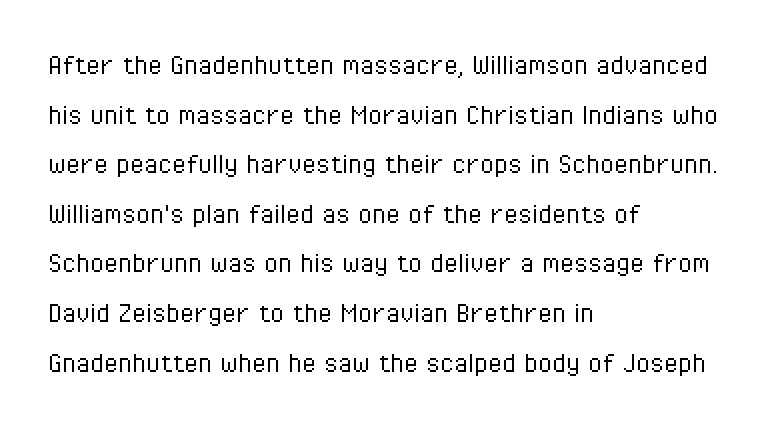
{"serif": "no", "italic": "no", "bold": "no", "weight": "light", "width": "condensed", "stroke_contrast": "low", "x_height": "medium", "monospaced": "no", "underline": "no", "align": "left", "line_spacing": "normal", "line_spacing_ratio": 1.55, "letter_spacing": "normal", "letter_spacing_em": 0.0, "glyph_px": 32}
